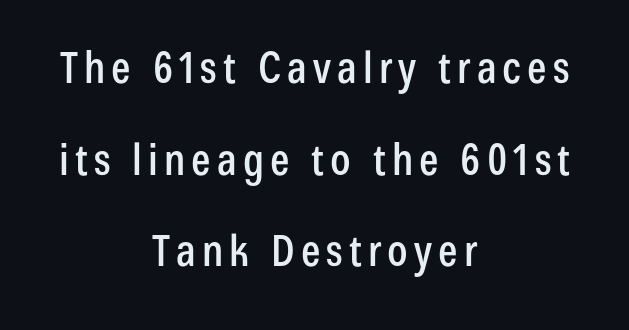
The image shows 43 px condensed sans-serif type, upright; set centered, loose line spacing (2.13x), not underlined; low stroke contrast and a medium x-height.
